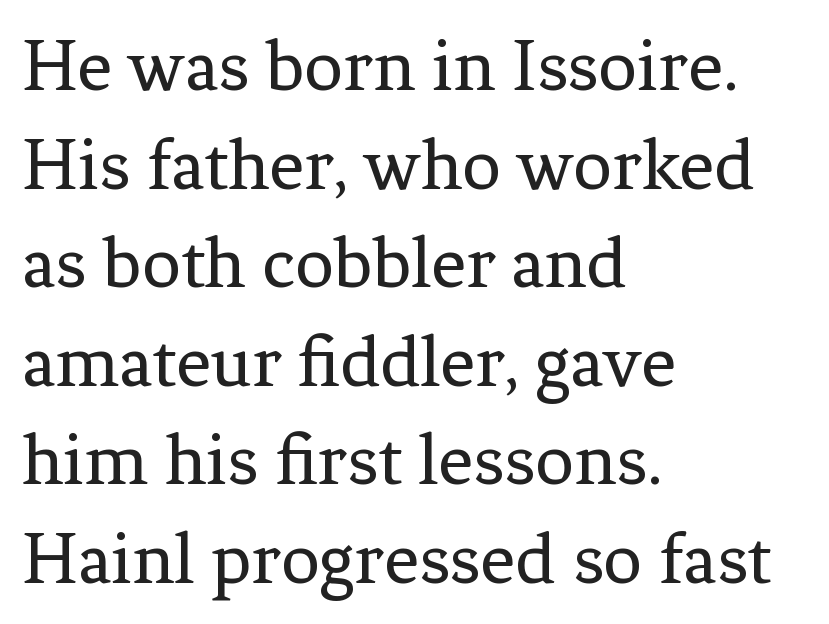
The image shows 77 px regular-weight serif type, upright; set left-aligned, normal line spacing (1.28x), normal letter spacing, not underlined; low stroke contrast and a medium x-height.
